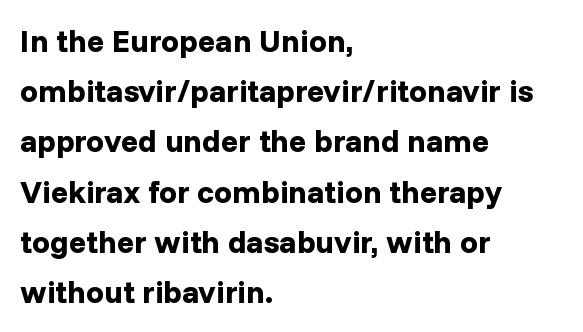
The image shows 32 px bold sans-serif type, upright; set left-aligned, normal line spacing (1.57x), normal letter spacing, not underlined; low stroke contrast and a medium x-height.
